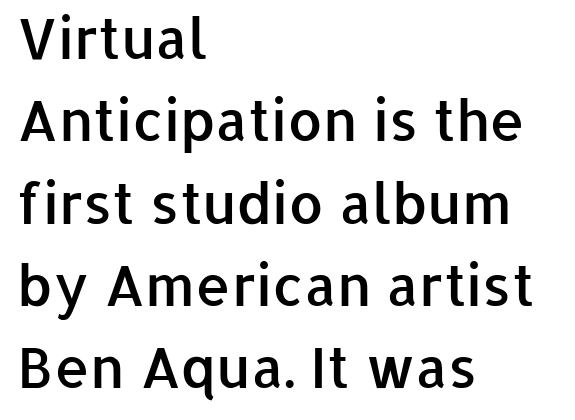
{"serif": "no", "italic": "no", "bold": "semi", "weight": "semibold", "width": "normal", "stroke_contrast": "low", "x_height": "medium", "monospaced": "no", "underline": "no", "align": "left", "line_spacing": "normal", "line_spacing_ratio": 1.47, "letter_spacing": "normal", "letter_spacing_em": 0.0, "glyph_px": 56}
